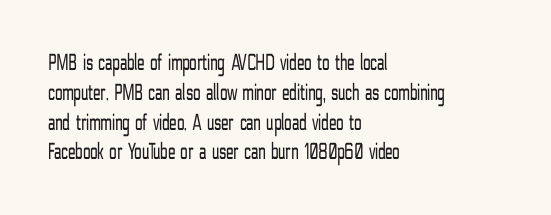
The image shows 24 px text type, upright; set left-aligned, line spacing 1.24x, normal letter spacing, not underlined.
